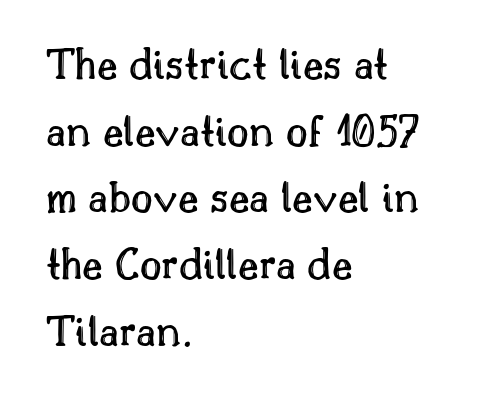
Q: Is the text italic (slanted)? A: No, it is upright.
Q: Is the text underlined? A: No.
Q: How is the paragraph aligned? A: Left-aligned.
Q: Is the spacing between letters normal or unusually wide? A: Normal.
Q: Is the spacing between lines tight, normal or loose? A: Normal.
Q: Width (condensed, normal, or wide)? A: Normal.
Q: x-height? A: Small.
Q: Monospaced? A: No.
